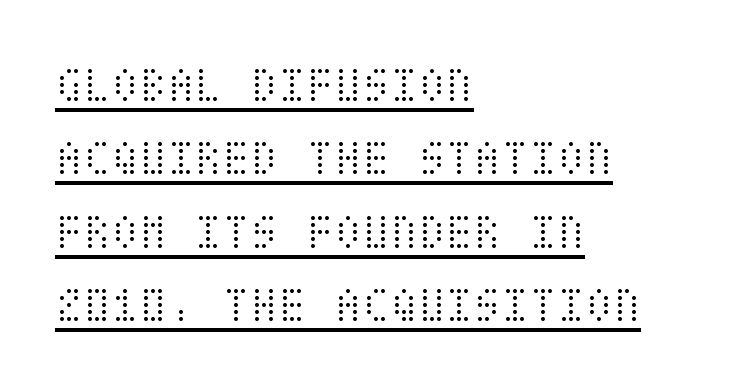
The image shows 51 px light, condensed type, upright; set left-aligned, normal line spacing (1.44x), normal letter spacing, underlined; medium stroke contrast and a large x-height.
